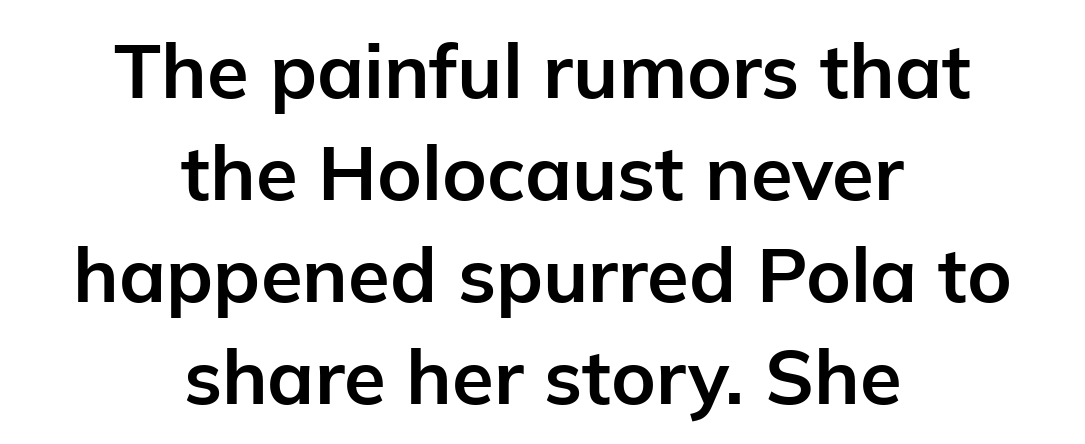
The image shows 76 px bold sans-serif type, upright; set centered, normal line spacing (1.34x), normal letter spacing, not underlined; low stroke contrast and a medium x-height.
